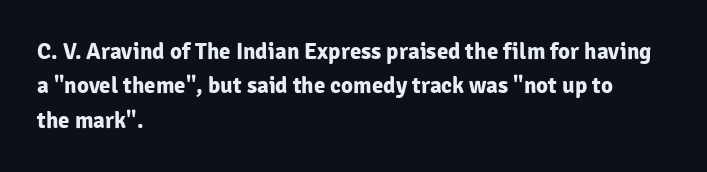
{"italic": "no", "bold": "yes", "underline": "no", "align": "left", "line_spacing": "normal", "line_spacing_ratio": 1.5, "letter_spacing": "normal", "letter_spacing_em": 0.0, "glyph_px": 23}
